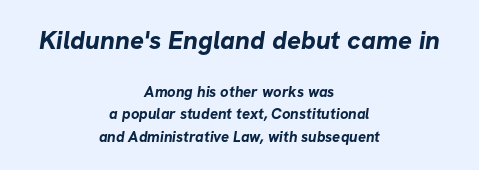
Heavy, bold letterforms. Nobody touched the tracking dial on this one. Underlining? Definitely not there. The paragraph shown floats in the horizontal middle.
